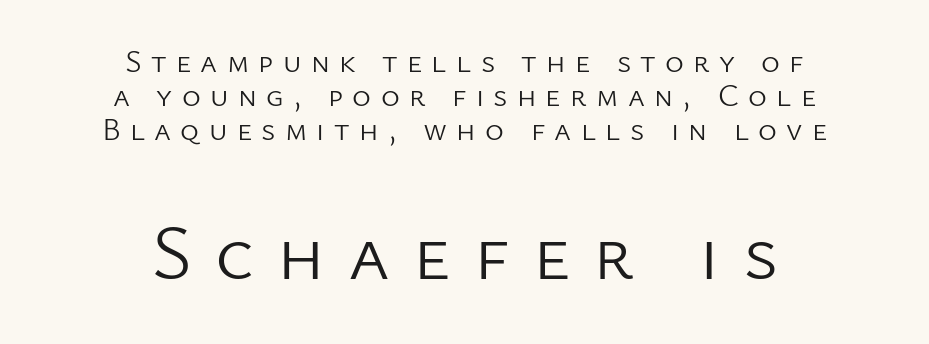
Q: Is the text bold? A: No.
Q: Is the text italic (slanted)? A: No, it is upright.
Q: Is the typeface a serif or a sans-serif typeface? A: Sans-serif.
Q: Is the text underlined? A: No.
Q: How is the paragraph aligned? A: Centered.
Q: Is the spacing between letters normal or unusually wide? A: Unusually wide.
Q: Is the spacing between lines tight, normal or loose? A: Tight.
Q: Which block of text is set in a larger size, the first (top) or the second (bottom)? A: The second (bottom) one.
Q: Width (condensed, normal, or wide)? A: Normal.
Q: Stroke contrast? A: Low.
Q: x-height? A: Medium.
Q: Monospaced? A: No.
